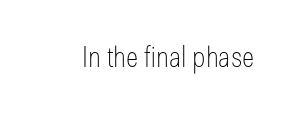
Stem width sits at or under what a default text font uses. These lines are rendered in a variable-pitch font. The string is rendered with underlining switched off. Ascenders rise straight up at ninety degrees.
